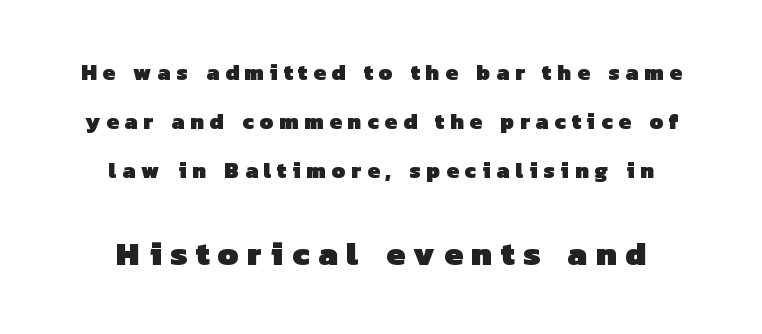
Q: Is the text bold? A: Yes.
Q: Is the typeface a serif or a sans-serif typeface? A: Sans-serif.
Q: Is the text underlined? A: No.
Q: How is the paragraph aligned? A: Centered.
Q: Is the spacing between letters normal or unusually wide? A: Unusually wide.
Q: Is the spacing between lines tight, normal or loose? A: Loose.
Q: Which block of text is set in a larger size, the first (top) or the second (bottom)? A: The second (bottom) one.
Q: Width (condensed, normal, or wide)? A: Normal.
Q: Stroke contrast? A: Low.
Q: x-height? A: Medium.
Q: Monospaced? A: No.
